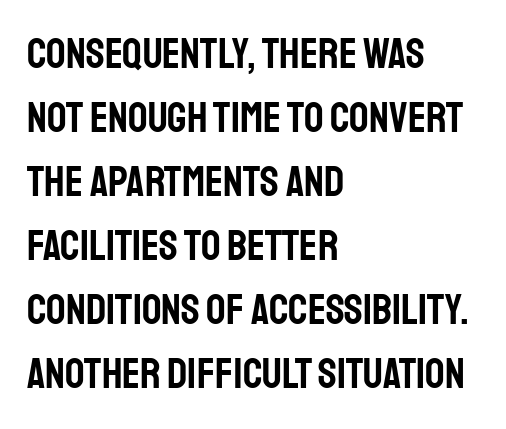
Q: Is the text italic (slanted)? A: No, it is upright.
Q: Is the typeface a serif or a sans-serif typeface? A: Sans-serif.
Q: Is the text underlined? A: No.
Q: How is the paragraph aligned? A: Left-aligned.
Q: Is the spacing between letters normal or unusually wide? A: Normal.
Q: Is the spacing between lines tight, normal or loose? A: Normal.
Q: Width (condensed, normal, or wide)? A: Condensed.
Q: Stroke contrast? A: Low.
Q: x-height? A: Large.
Q: Monospaced? A: No.
